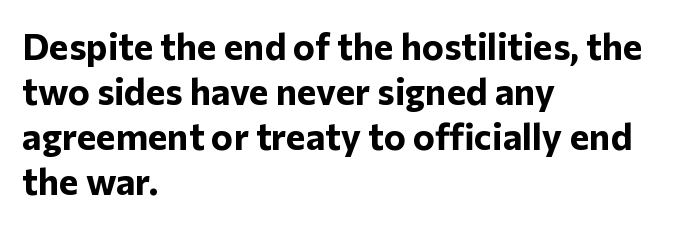
This rendering uses left alignment, leaving the right contour irregular. A typesetter would call this zero additional tracking. The letters stand upright; this is a roman face. Proportional: the letters do not fall into vertical columns.
